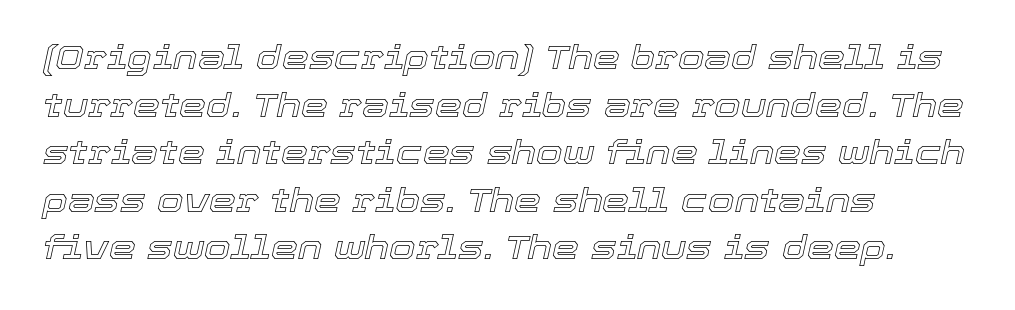
Q: Is the text italic (slanted)? A: Yes, it leans right by about 12 degrees.
Q: Is the text underlined? A: No.
Q: How is the paragraph aligned? A: Left-aligned.
Q: Is the spacing between letters normal or unusually wide? A: Normal.
Q: Is the spacing between lines tight, normal or loose? A: Normal.
Q: Width (condensed, normal, or wide)? A: Normal.
Q: x-height? A: Medium.
Q: Monospaced? A: No.
